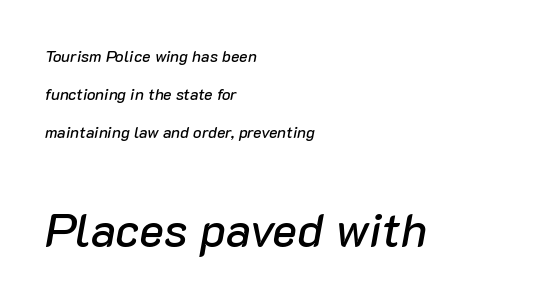
Q: Is the text italic (slanted)? A: Yes, it leans right by about 10 degrees.
Q: Is the text underlined? A: No.
Q: How is the paragraph aligned? A: Left-aligned.
Q: Is the spacing between letters normal or unusually wide? A: Normal.
Q: Is the spacing between lines tight, normal or loose? A: Loose.
Q: Which block of text is set in a larger size, the first (top) or the second (bottom)? A: The second (bottom) one.
Q: Width (condensed, normal, or wide)? A: Normal.
Q: Stroke contrast? A: Low.
Q: x-height? A: Medium.
Q: Monospaced? A: No.
